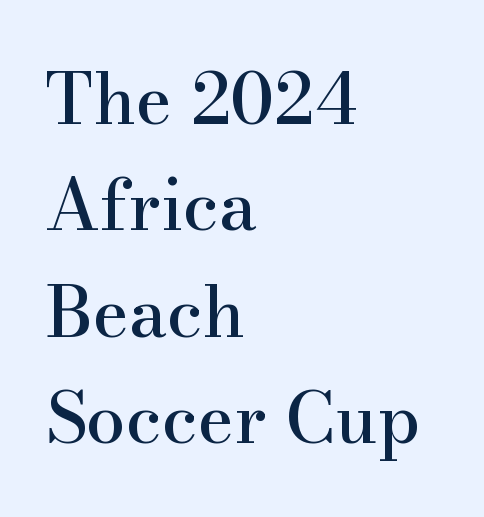
{"serif": "yes", "italic": "no", "width": "normal", "stroke_contrast": "high", "x_height": "small", "monospaced": "no", "underline": "no", "align": "left", "line_spacing": "normal", "line_spacing_ratio": 1.52, "letter_spacing": "normal", "letter_spacing_em": 0.0, "glyph_px": 70}
